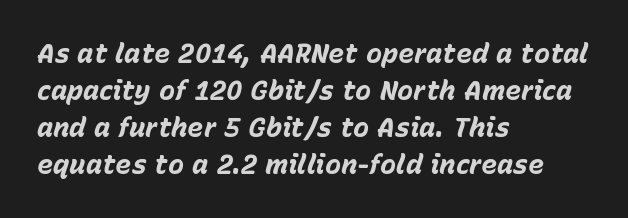
{"italic": "yes", "lean": "right", "slant_degrees": 15, "bold": "yes", "underline": "no", "align": "left", "line_spacing": "normal", "line_spacing_ratio": 1.37, "letter_spacing": "normal", "letter_spacing_em": 0.0, "glyph_px": 27}
